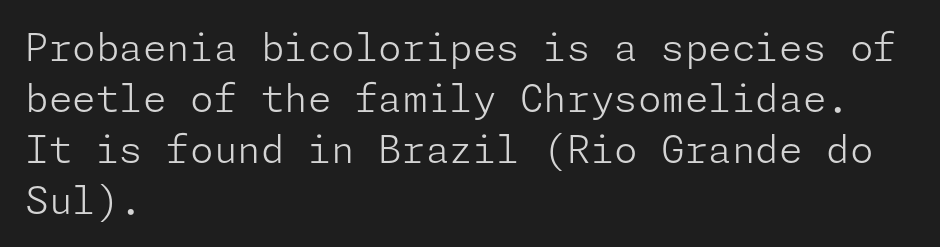
Q: Is the text bold? A: No.
Q: Is the text italic (slanted)? A: No, it is upright.
Q: Is the typeface a serif or a sans-serif typeface? A: Sans-serif.
Q: Is the text underlined? A: No.
Q: How is the paragraph aligned? A: Left-aligned.
Q: Is the spacing between letters normal or unusually wide? A: Normal.
Q: Is the spacing between lines tight, normal or loose? A: Normal.
Q: Width (condensed, normal, or wide)? A: Normal.
Q: Stroke contrast? A: Low.
Q: x-height? A: Medium.
